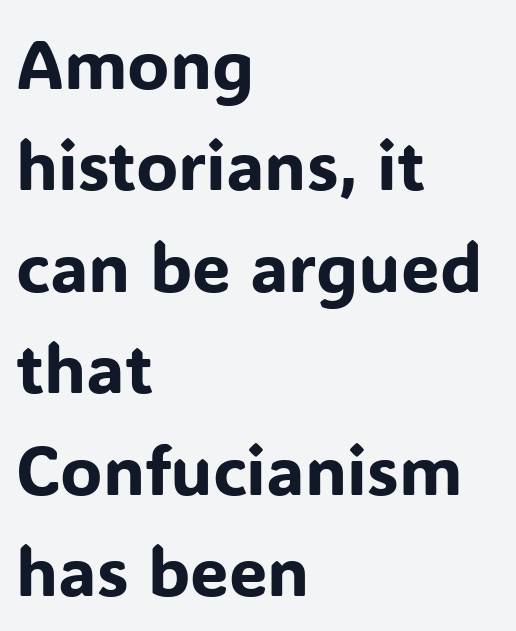
The image shows 69 px sans-serif type, upright; set left-aligned, normal line spacing (1.47x), normal letter spacing, not underlined; low stroke contrast and a medium x-height.
